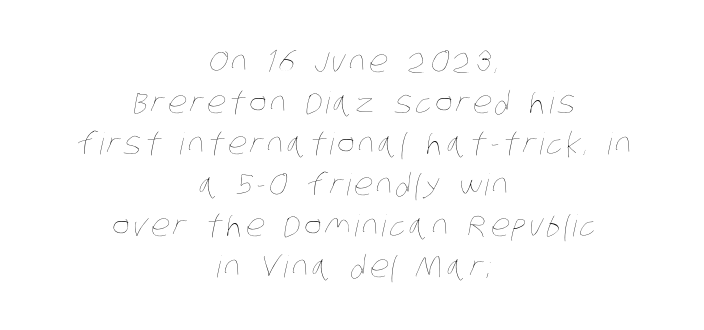
The image shows 30 px thin, condensed type; set centered, normal line spacing (1.37x), not underlined; low stroke contrast and a large x-height.
